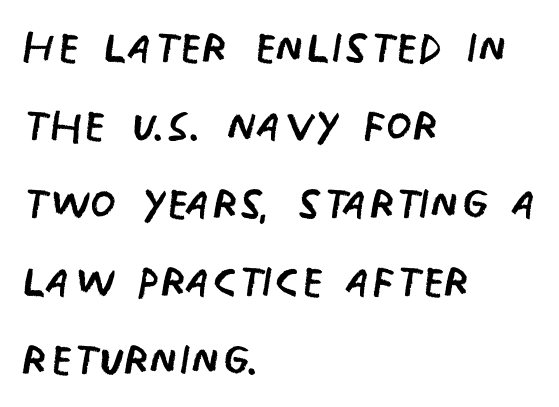
Q: Is the text bold? A: No.
Q: Is the typeface a serif or a sans-serif typeface? A: Sans-serif.
Q: Is the text underlined? A: No.
Q: How is the paragraph aligned? A: Left-aligned.
Q: Is the spacing between letters normal or unusually wide? A: Normal.
Q: Is the spacing between lines tight, normal or loose? A: Normal.
Q: Width (condensed, normal, or wide)? A: Condensed.
Q: Stroke contrast? A: Low.
Q: x-height? A: Large.
Q: Monospaced? A: No.
